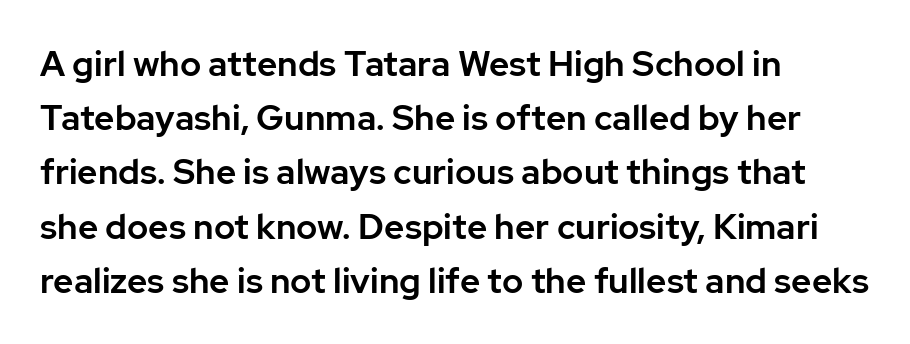
{"serif": "no", "italic": "no", "width": "normal", "stroke_contrast": "low", "x_height": "medium", "monospaced": "no", "underline": "no", "align": "left", "line_spacing": "normal", "line_spacing_ratio": 1.55, "letter_spacing": "normal", "letter_spacing_em": 0.0, "glyph_px": 35}
